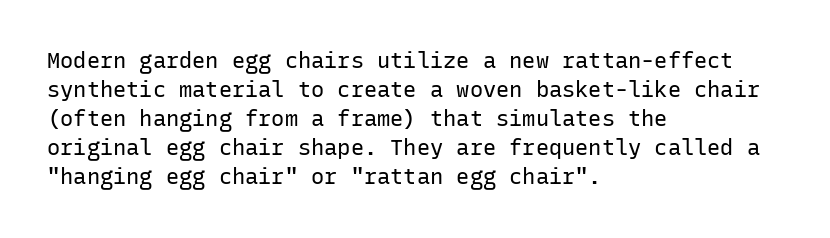
Tall strokes in this sample are plumb rather than angled. The passage shown has conventional tracking throughout. Every row of glyphs begins at an identical x-position on the left. A normal amount of white space separates one row of letters from the next. Type without underlining.
